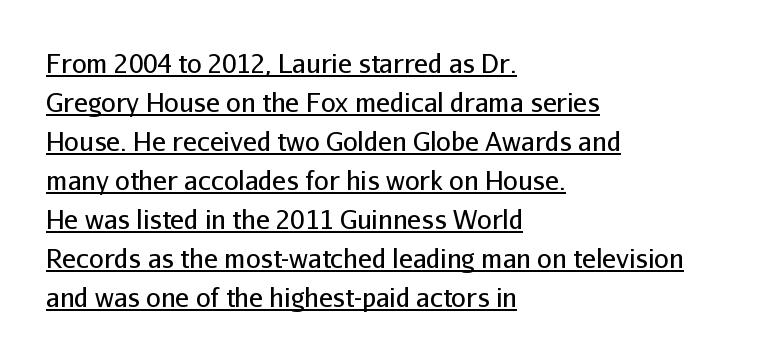
Q: Is the text bold? A: No.
Q: Is the text italic (slanted)? A: No, it is upright.
Q: Is the text underlined? A: Yes.
Q: How is the paragraph aligned? A: Left-aligned.
Q: Is the spacing between letters normal or unusually wide? A: Normal.
Q: Is the spacing between lines tight, normal or loose? A: Normal.
